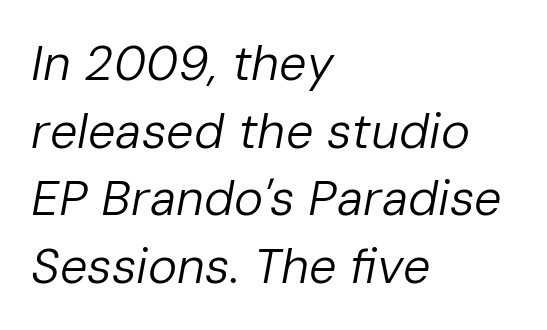
Q: Is the text bold? A: No.
Q: Is the text italic (slanted)? A: Yes, it leans right by about 10 degrees.
Q: Is the text underlined? A: No.
Q: How is the paragraph aligned? A: Left-aligned.
Q: Is the spacing between letters normal or unusually wide? A: Normal.
Q: Is the spacing between lines tight, normal or loose? A: Normal.
Q: Width (condensed, normal, or wide)? A: Normal.
Q: Stroke contrast? A: Low.
Q: x-height? A: Medium.
Q: Monospaced? A: No.
